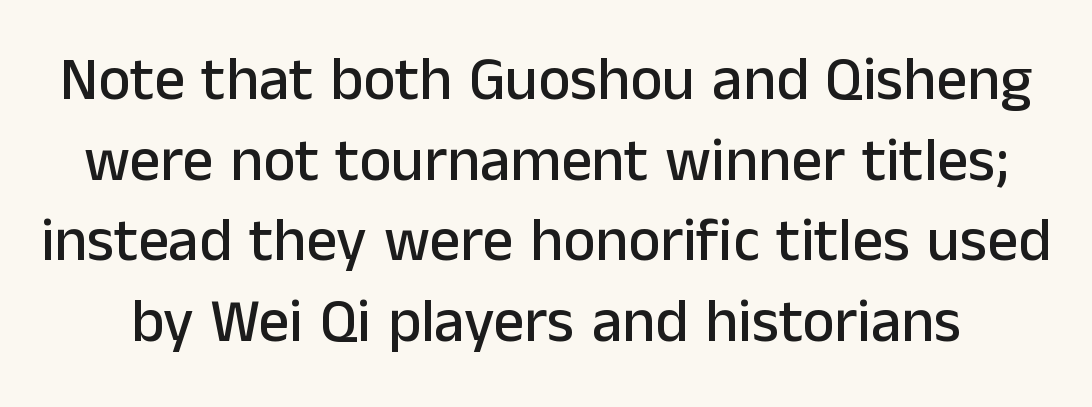
The image shows 61 px sans-serif type, upright; set normal line spacing (1.32x), normal letter spacing, not underlined; low stroke contrast and a medium x-height.
